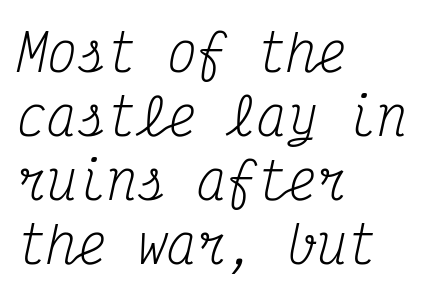
Q: Is the text bold? A: No.
Q: Is the text italic (slanted)? A: Yes, it leans right by about 12 degrees.
Q: Is the typeface a serif or a sans-serif typeface? A: Serif.
Q: Is the text underlined? A: No.
Q: How is the paragraph aligned? A: Left-aligned.
Q: Is the spacing between letters normal or unusually wide? A: Normal.
Q: Is the spacing between lines tight, normal or loose? A: Normal.
Q: Width (condensed, normal, or wide)? A: Condensed.
Q: Stroke contrast? A: Medium.
Q: x-height? A: Medium.
Q: Monospaced? A: Yes.
